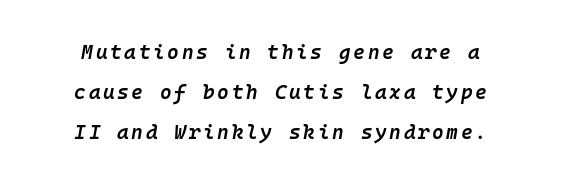
{"italic": "yes", "lean": "right", "slant_degrees": 10, "bold": "semi", "underline": "no", "line_spacing": "loose", "line_spacing_ratio": 2.01, "glyph_px": 20}
